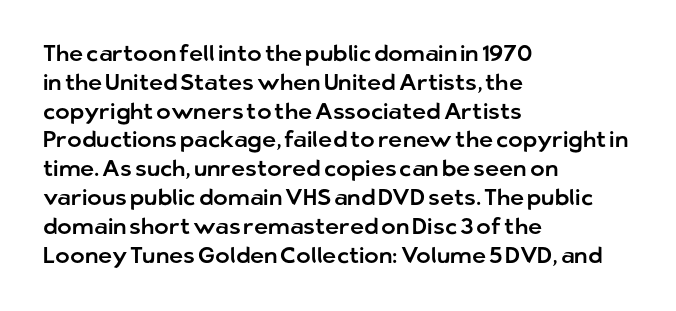
Q: Is the text italic (slanted)? A: No, it is upright.
Q: Is the text underlined? A: No.
Q: How is the paragraph aligned? A: Left-aligned.
Q: Is the spacing between letters normal or unusually wide? A: Normal.
Q: Is the spacing between lines tight, normal or loose? A: Normal.
